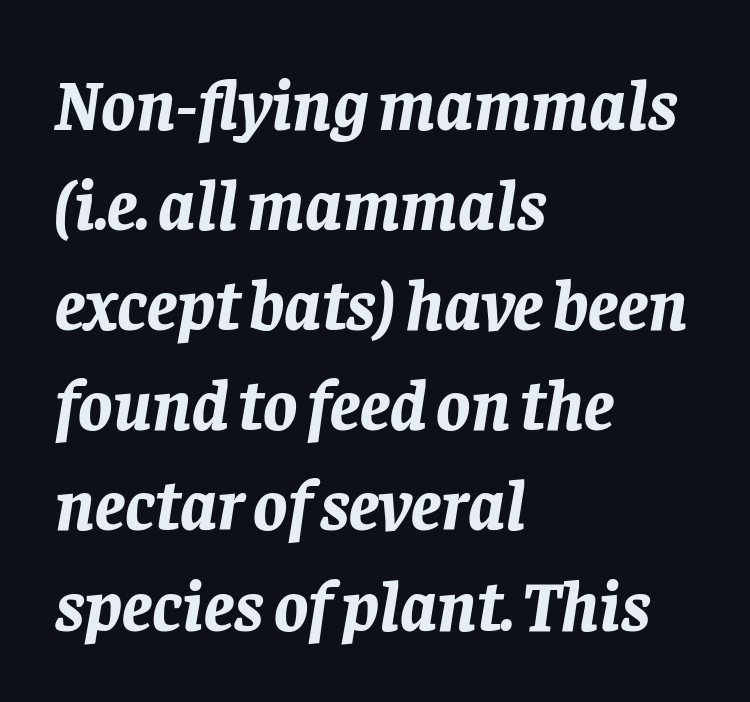
The rendering applies a slant to the glyphs. Any mark beneath the type? The region is blank. Nobody touched the tracking dial on this one. A typesetter would call this leading conventional body-copy spacing.
